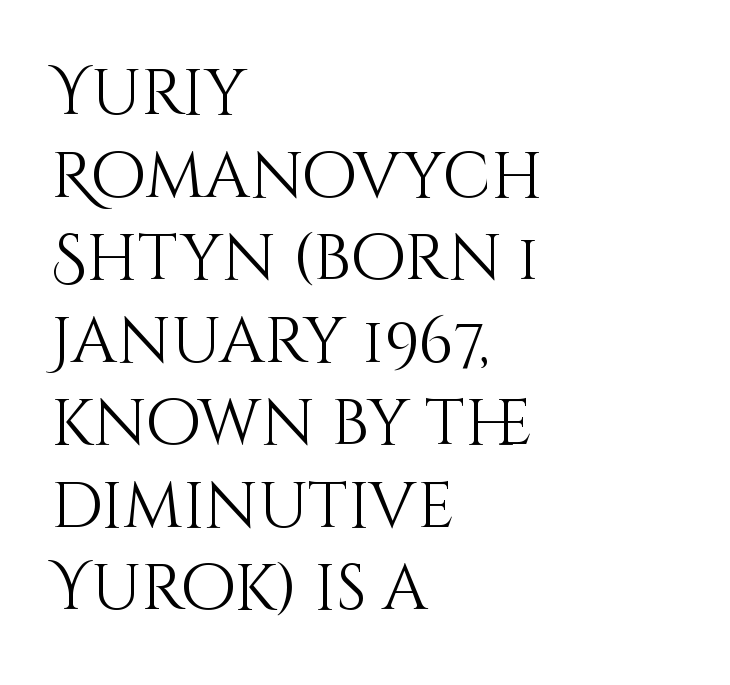
{"italic": "no", "bold": "no", "weight": "light", "width": "normal", "stroke_contrast": "medium", "x_height": "large", "monospaced": "no", "underline": "no", "align": "left", "line_spacing": "normal", "line_spacing_ratio": 1.29, "letter_spacing": "normal", "letter_spacing_em": 0.0, "glyph_px": 64}
